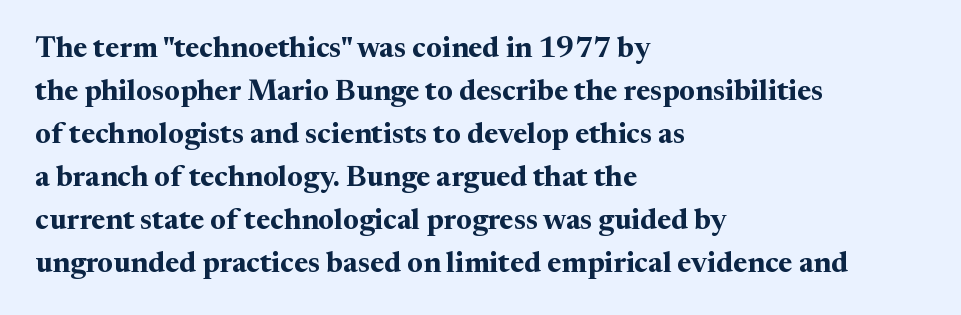
{"serif": "yes", "italic": "no", "bold": "yes", "weight": "bold", "width": "normal", "stroke_contrast": "medium", "x_height": "medium", "monospaced": "no", "underline": "no", "align": "left", "line_spacing": "normal", "line_spacing_ratio": 1.48, "letter_spacing": "normal", "letter_spacing_em": 0.0, "glyph_px": 29}
